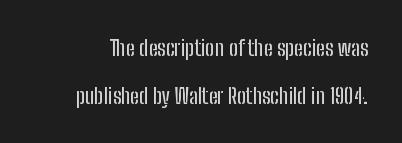
Q: Is the text italic (slanted)? A: No, it is upright.
Q: Is the text underlined? A: No.
Q: Is the spacing between letters normal or unusually wide? A: Normal.
Q: Is the spacing between lines tight, normal or loose? A: Loose.
